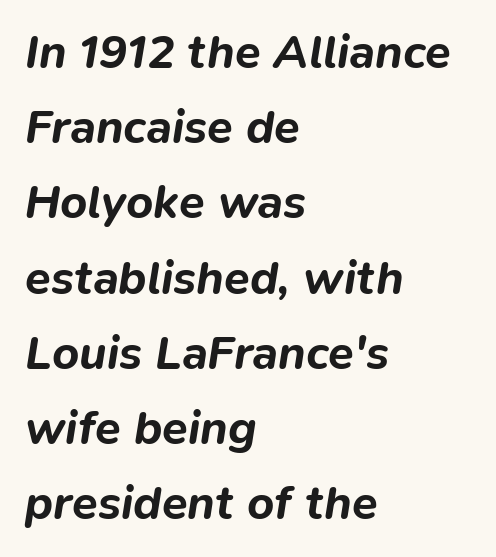
{"italic": "yes", "lean": "right", "slant_degrees": 9, "bold": "yes", "weight": "bold", "width": "normal", "stroke_contrast": "low", "x_height": "medium", "monospaced": "no", "underline": "no", "align": "left", "line_spacing": "normal", "line_spacing_ratio": 1.6, "letter_spacing": "normal", "letter_spacing_em": 0.0, "glyph_px": 47}
